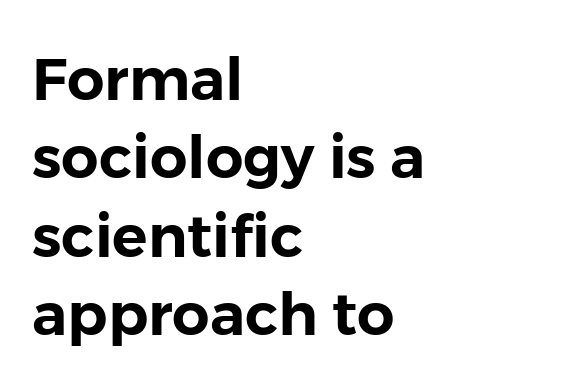
The image shows 59 px sans-serif type, upright; set left-aligned, normal line spacing (1.33x), normal letter spacing, not underlined; low stroke contrast and a medium x-height.
